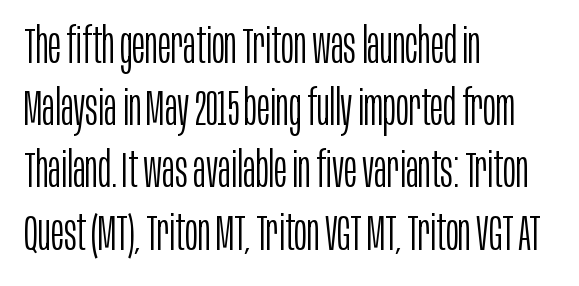
Q: Is the text bold? A: No.
Q: Is the text italic (slanted)? A: No, it is upright.
Q: Is the typeface a serif or a sans-serif typeface? A: Sans-serif.
Q: Is the text underlined? A: No.
Q: How is the paragraph aligned? A: Left-aligned.
Q: Is the spacing between letters normal or unusually wide? A: Normal.
Q: Is the spacing between lines tight, normal or loose? A: Normal.
Q: Width (condensed, normal, or wide)? A: Condensed.
Q: Stroke contrast? A: Low.
Q: x-height? A: Large.
Q: Monospaced? A: No.
